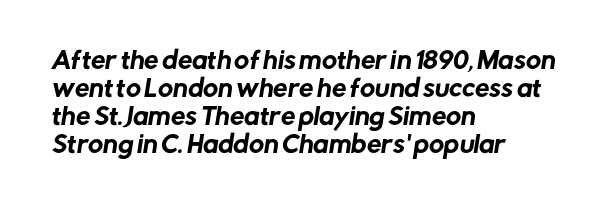
The image shows 23 px text type; set left-aligned, line spacing 1.22x, normal letter spacing, not underlined.
